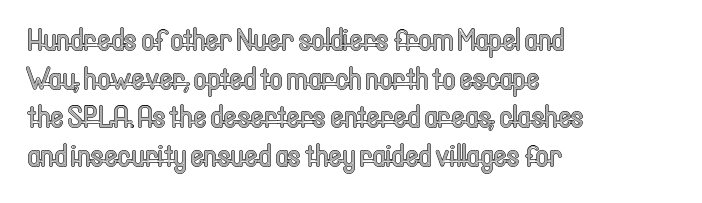
The image shows 32 px condensed type, upright; set left-aligned, line spacing 1.21x, normal letter spacing, not underlined; a medium x-height.
